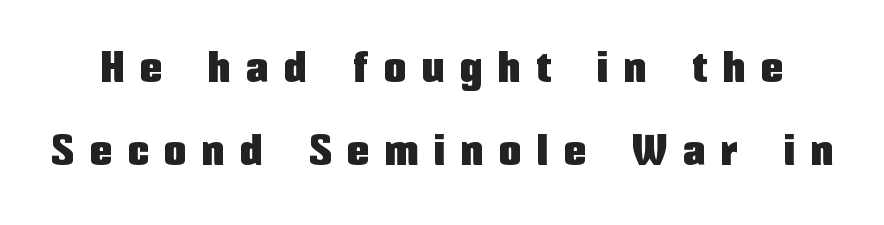
The image shows 44 px condensed sans-serif type, upright; set line spacing 1.89x, unusually wide letter spacing (+0.37 em), not underlined; low stroke contrast and a medium x-height.
